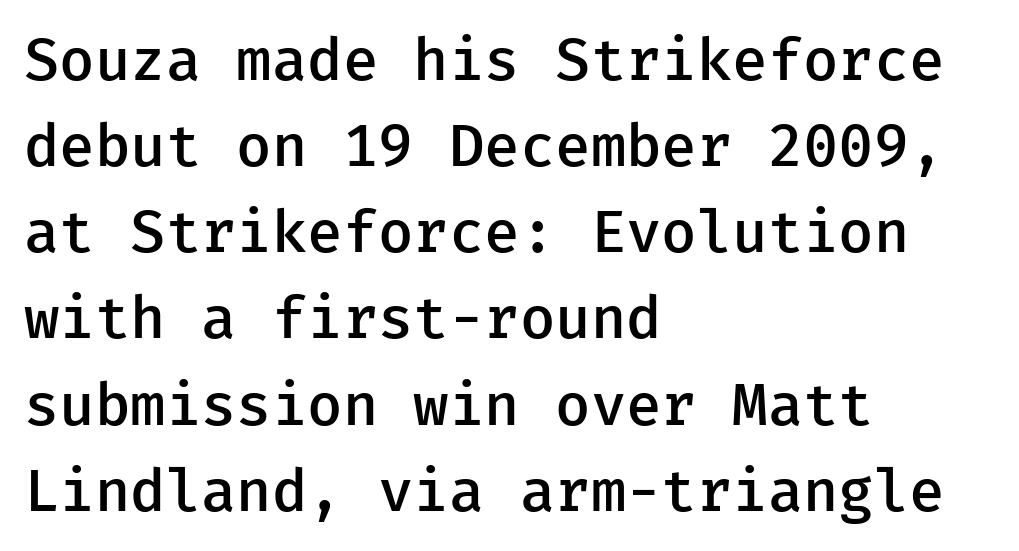
Q: Is the text bold? A: Semi-bold.
Q: Is the text italic (slanted)? A: No, it is upright.
Q: Is the typeface a serif or a sans-serif typeface? A: Sans-serif.
Q: Is the text underlined? A: No.
Q: How is the paragraph aligned? A: Left-aligned.
Q: Is the spacing between letters normal or unusually wide? A: Normal.
Q: Is the spacing between lines tight, normal or loose? A: Normal.
Q: Width (condensed, normal, or wide)? A: Normal.
Q: Stroke contrast? A: Low.
Q: x-height? A: Medium.
